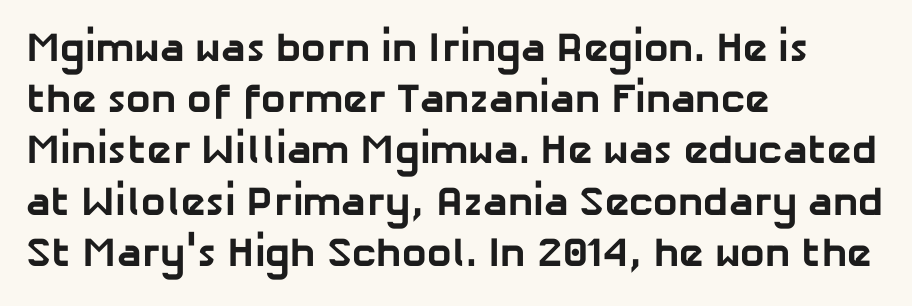
The foot of each line stays bare and open. This rendering leaves character spacing at its baseline value. Layout note: lines flush left. The letters advance in unequal steps, a hallmark of proportional type.
